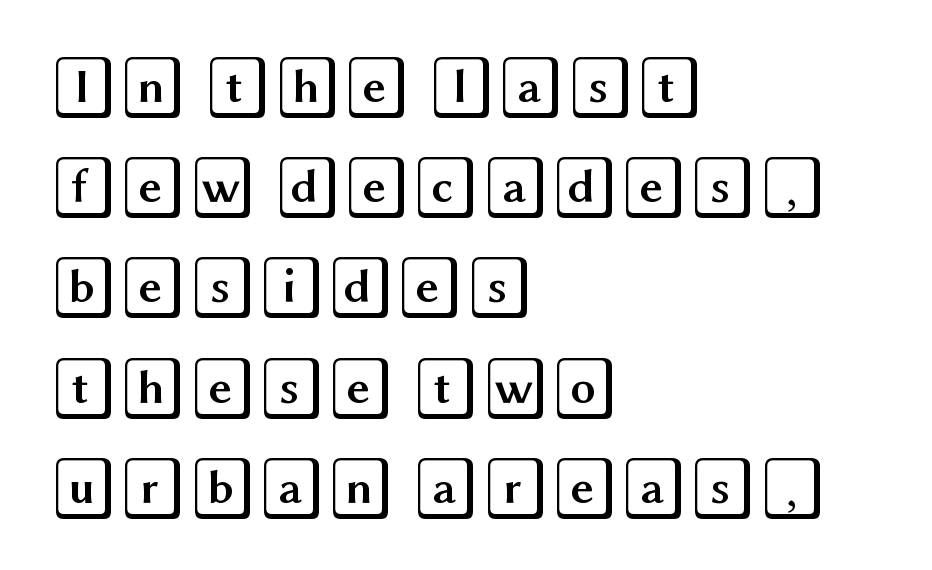
Q: Is the text italic (slanted)? A: No, it is upright.
Q: Is the text underlined? A: No.
Q: How is the paragraph aligned? A: Left-aligned.
Q: Is the spacing between letters normal or unusually wide? A: Normal.
Q: Is the spacing between lines tight, normal or loose? A: Normal.
Q: Width (condensed, normal, or wide)? A: Wide.
Q: x-height? A: Large.
